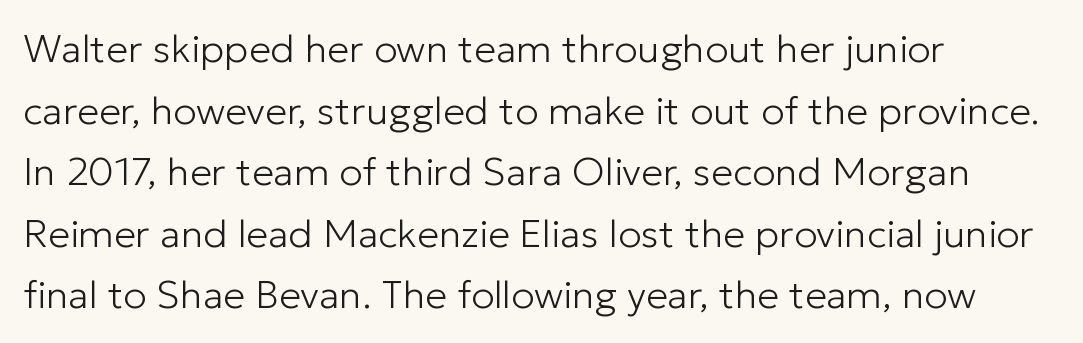
The image shows 39 px light sans-serif type, upright; set left-aligned, normal line spacing (1.58x), normal letter spacing, not underlined; low stroke contrast and a medium x-height.
